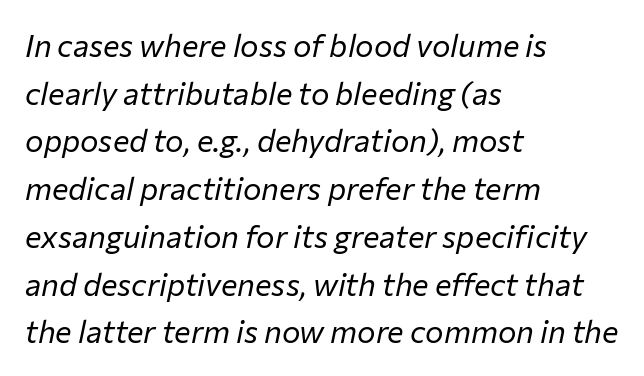
No extra tracking has been applied to these lines. The setting favours the left margin, as ordinary paragraphs usually do. Does the leading feel generous? No, just average. Think of a printed novel: that variable character pitch is what you see here. Observe the lean: these are italic letterforms. Glance below the letters and you will spot only blank space.
